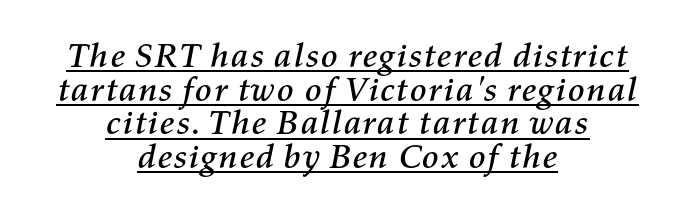
Q: Is the text italic (slanted)? A: Yes, it leans right by about 11 degrees.
Q: Is the text underlined? A: Yes.
Q: How is the paragraph aligned? A: Centered.
Q: Is the spacing between letters normal or unusually wide? A: Normal.
Q: Is the spacing between lines tight, normal or loose? A: Tight.
Q: Width (condensed, normal, or wide)? A: Normal.
Q: Stroke contrast? A: Medium.
Q: x-height? A: Medium.
Q: Monospaced? A: No.
